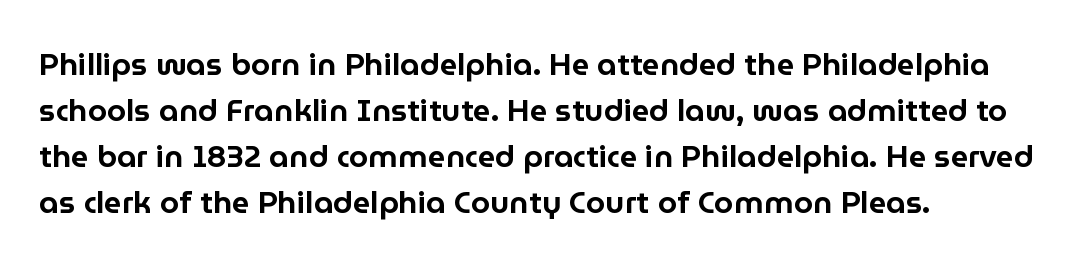
Q: Is the text italic (slanted)? A: No, it is upright.
Q: Is the typeface a serif or a sans-serif typeface? A: Sans-serif.
Q: Is the text underlined? A: No.
Q: How is the paragraph aligned? A: Left-aligned.
Q: Is the spacing between letters normal or unusually wide? A: Normal.
Q: Is the spacing between lines tight, normal or loose? A: Normal.
Q: Width (condensed, normal, or wide)? A: Normal.
Q: Stroke contrast? A: Low.
Q: x-height? A: Medium.
Q: Monospaced? A: No.
